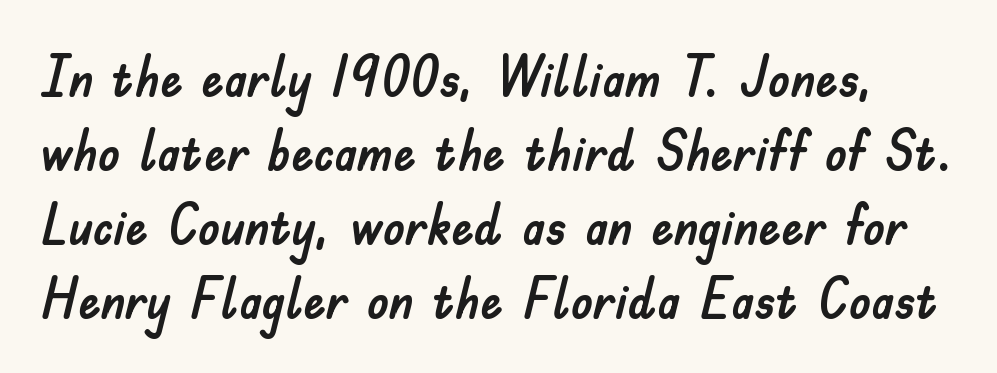
{"serif": "no", "width": "normal", "stroke_contrast": "low", "x_height": "small", "monospaced": "no", "underline": "no", "line_spacing": "normal", "line_spacing_ratio": 1.32, "letter_spacing": "normal", "letter_spacing_em": 0.0, "glyph_px": 56}
